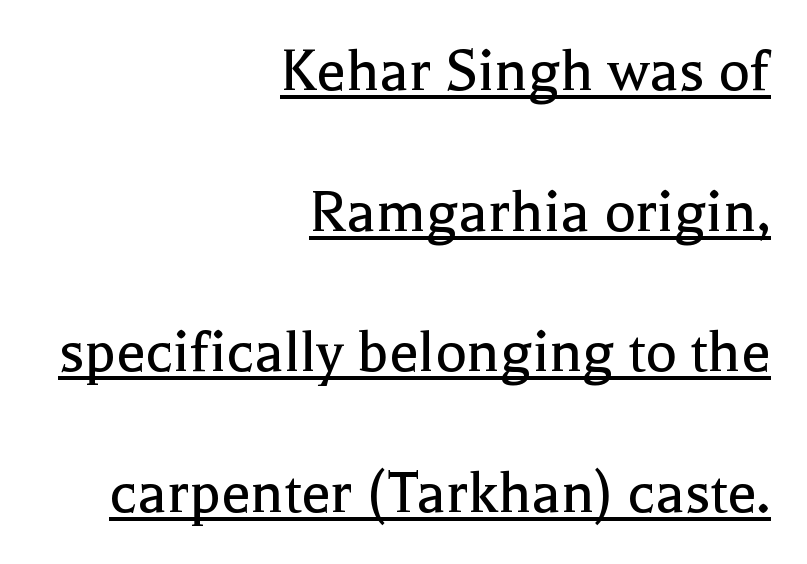
{"serif": "yes", "italic": "no", "bold": "no", "weight": "regular", "width": "normal", "x_height": "medium", "monospaced": "no", "underline": "yes", "align": "right", "line_spacing": "loose", "line_spacing_ratio": 2.13, "letter_spacing": "normal", "letter_spacing_em": 0.0, "glyph_px": 66}
